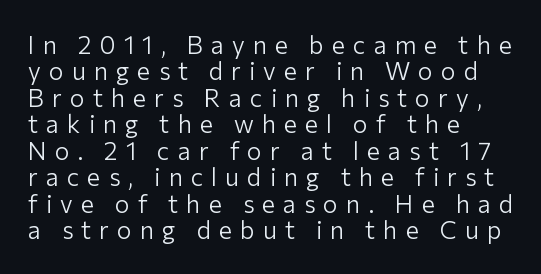
{"italic": "no", "bold": "no", "underline": "no", "align": "left", "line_spacing": "tight", "line_spacing_ratio": 1.06, "letter_spacing": "wide", "letter_spacing_em": 0.32, "glyph_px": 25}
